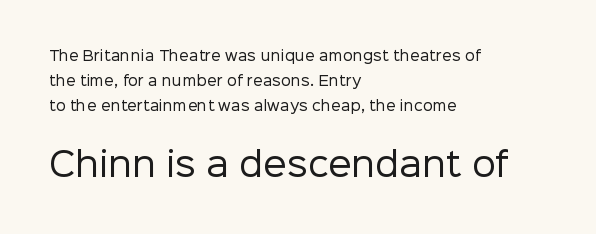
Q: Is the text bold? A: No.
Q: Is the text italic (slanted)? A: No, it is upright.
Q: Is the typeface a serif or a sans-serif typeface? A: Sans-serif.
Q: Is the text underlined? A: No.
Q: How is the paragraph aligned? A: Left-aligned.
Q: Is the spacing between letters normal or unusually wide? A: Normal.
Q: Which block of text is set in a larger size, the first (top) or the second (bottom)? A: The second (bottom) one.
Q: Width (condensed, normal, or wide)? A: Normal.
Q: Stroke contrast? A: Low.
Q: x-height? A: Medium.
Q: Monospaced? A: No.
